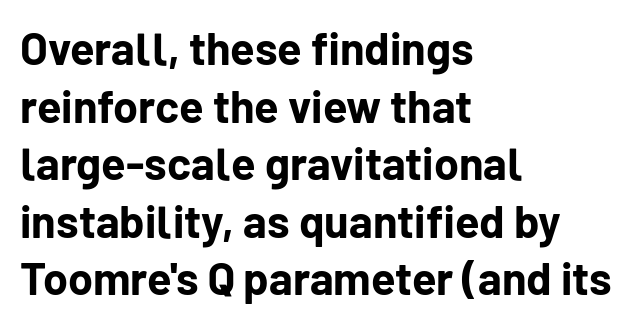
Q: Is the text bold? A: Yes.
Q: Is the text italic (slanted)? A: No, it is upright.
Q: Is the typeface a serif or a sans-serif typeface? A: Sans-serif.
Q: Is the text underlined? A: No.
Q: How is the paragraph aligned? A: Left-aligned.
Q: Is the spacing between letters normal or unusually wide? A: Normal.
Q: Is the spacing between lines tight, normal or loose? A: Normal.
Q: Width (condensed, normal, or wide)? A: Normal.
Q: Stroke contrast? A: Low.
Q: x-height? A: Medium.
Q: Monospaced? A: No.
